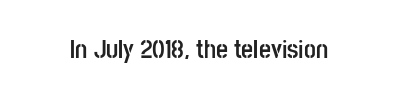
Only glyphs here, with clear space below each row. Rendered with straight, roman letterforms. The glyphs have the mass of a bold cut. Observe the ordinary spacing: letters are neighbours, not strangers.
